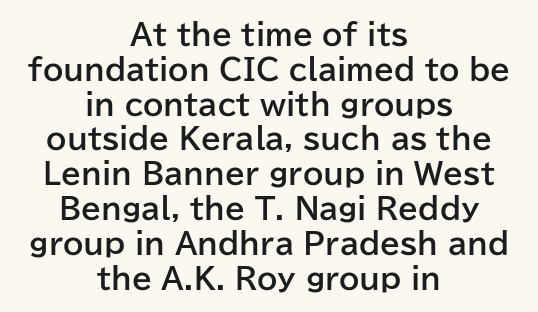
The image shows 29 px bold sans-serif type, upright; set centered, line spacing 1.2x, normal letter spacing, not underlined; low stroke contrast and a medium x-height.
